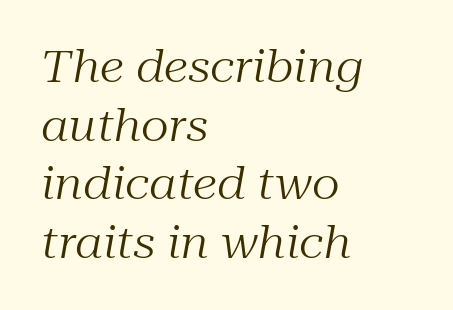
{"serif": "yes", "italic": "yes", "lean": "right", "slant_degrees": 10, "bold": "no", "weight": "regular", "width": "normal", "stroke_contrast": "medium", "x_height": "medium", "monospaced": "no", "underline": "no", "align": "left", "line_spacing": "normal", "line_spacing_ratio": 1.33, "letter_spacing": "normal", "letter_spacing_em": 0.0, "glyph_px": 44}
